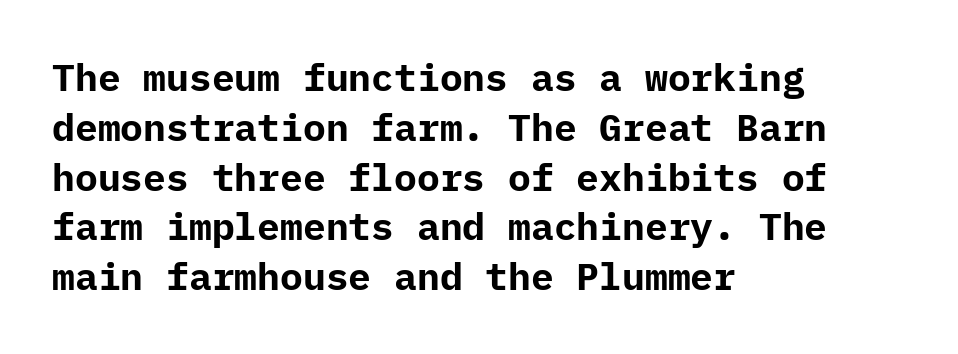
{"serif": "no", "italic": "no", "bold": "yes", "weight": "bold", "width": "normal", "stroke_contrast": "low", "x_height": "medium", "underline": "no", "align": "left", "line_spacing": "normal", "line_spacing_ratio": 1.31, "letter_spacing": "normal", "letter_spacing_em": 0.0, "glyph_px": 38}
